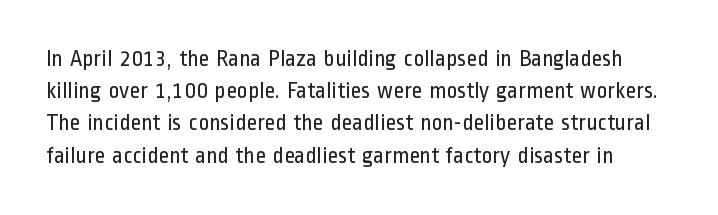
The image shows 23 px text type, upright; set normal line spacing (1.4x), normal letter spacing, not underlined.
